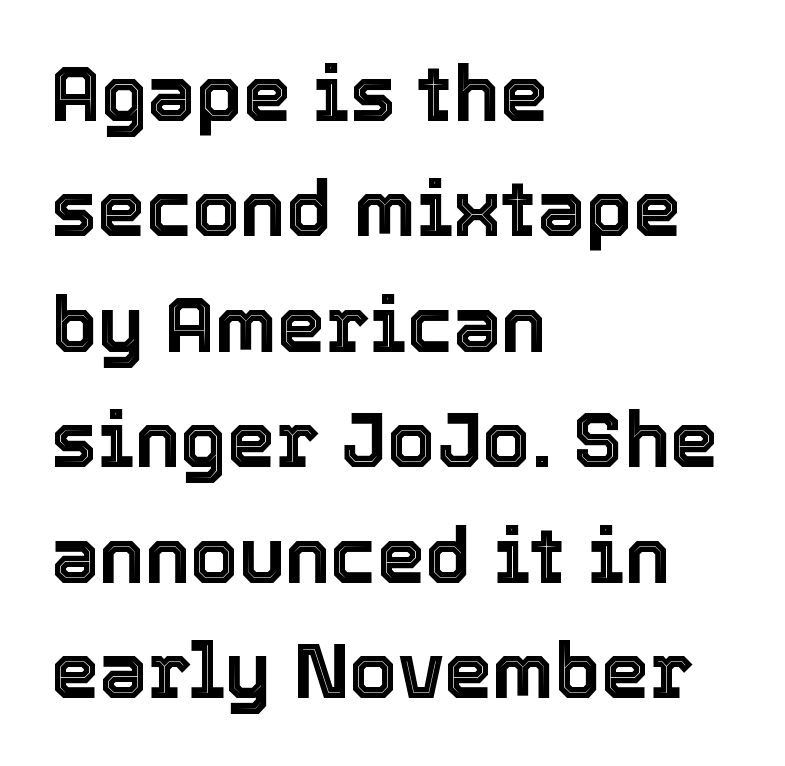
{"italic": "no", "width": "normal", "x_height": "medium", "monospaced": "no", "underline": "no", "align": "left", "line_spacing": "normal", "line_spacing_ratio": 1.5, "letter_spacing": "normal", "letter_spacing_em": 0.0, "glyph_px": 77}
